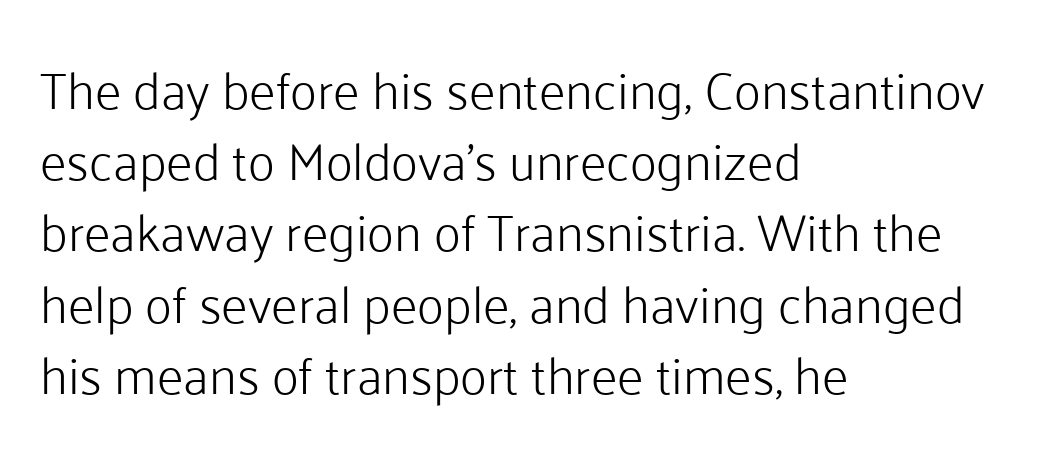
The image shows 52 px light sans-serif type, upright; set left-aligned, normal line spacing (1.37x), normal letter spacing, not underlined; low stroke contrast and a medium x-height.
